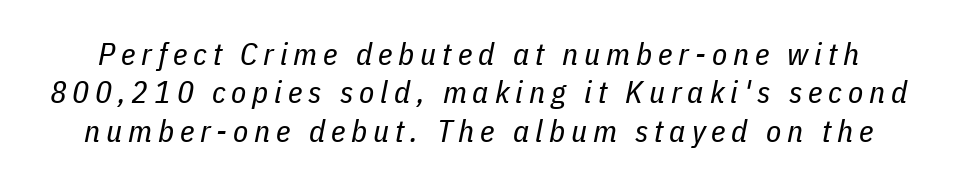
{"italic": "yes", "lean": "right", "slant_degrees": 11, "bold": "no", "weight": "regular", "width": "condensed", "stroke_contrast": "low", "x_height": "medium", "monospaced": "no", "underline": "no", "line_spacing_ratio": 1.24, "glyph_px": 31}
